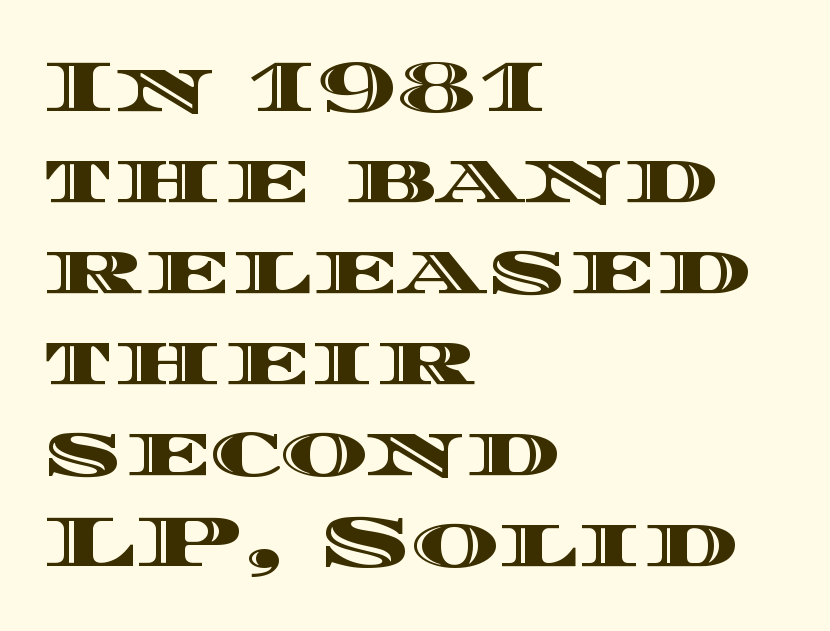
{"italic": "no", "width": "wide", "x_height": "large", "monospaced": "no", "underline": "no", "align": "left", "line_spacing_ratio": 1.23, "letter_spacing": "normal", "letter_spacing_em": 0.0, "glyph_px": 74}
